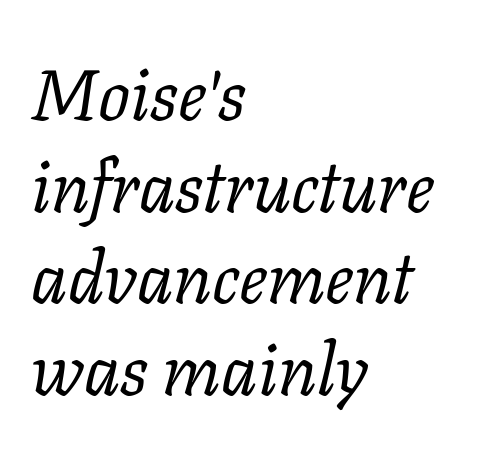
The image shows 71 px regular-weight serif type, italic (leaning right); set left-aligned, normal line spacing (1.29x), normal letter spacing, not underlined; low stroke contrast and a medium x-height.
